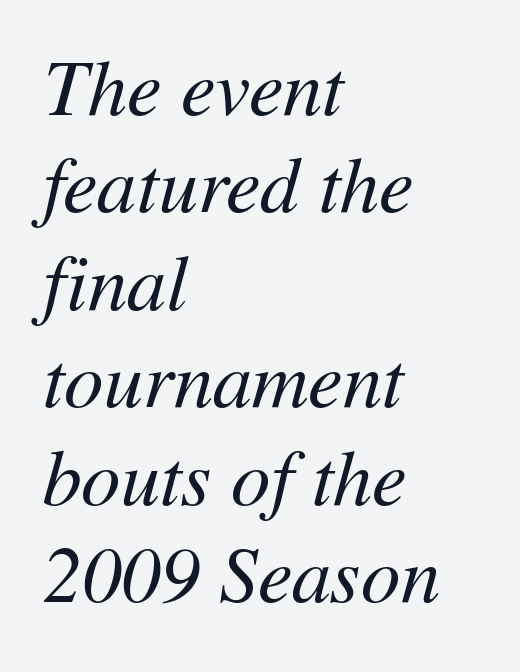
Notice how descenders clear the ascenders below comfortably — that's standard leading. Is the type slanted? Yes — the strokes lean at a clear angle. Each row of text sits above clean, open space. Think standard paragraph weight, or any step lighter than that.
